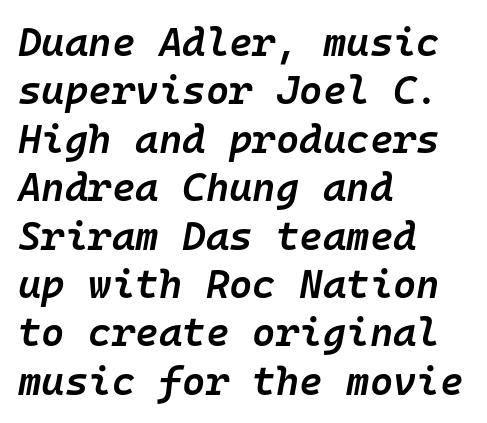
The typesetter chose a ragged-right arrangement here. Slanted lettering throughout. This rendering leaves character spacing at its baseline value. Check the space under the baseline: it is left empty. Each letter, wide or thin by design, is forced into the same width here.
